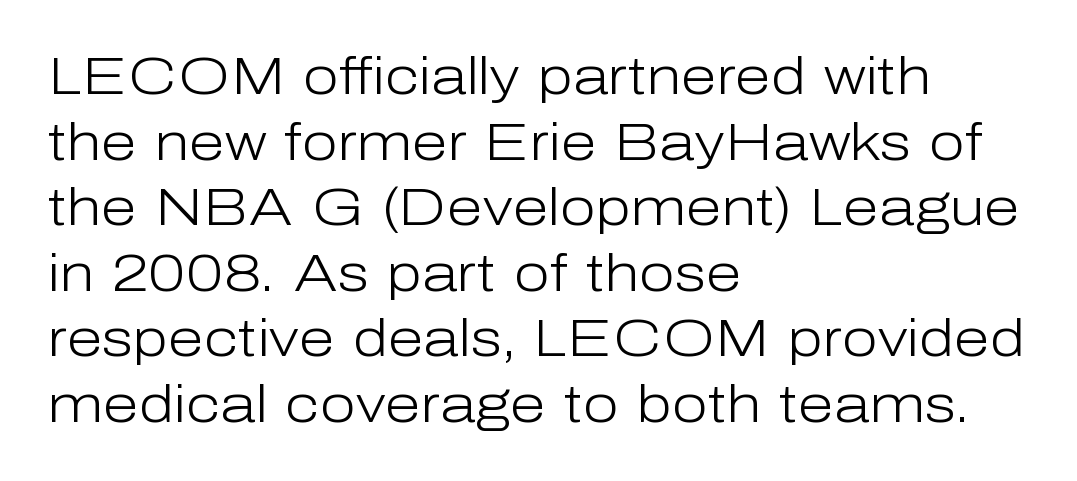
{"serif": "no", "italic": "no", "bold": "no", "weight": "light", "width": "normal", "stroke_contrast": "low", "x_height": "medium", "monospaced": "no", "underline": "no", "align": "left", "line_spacing": "normal", "line_spacing_ratio": 1.26, "letter_spacing": "normal", "letter_spacing_em": 0.0, "glyph_px": 52}
